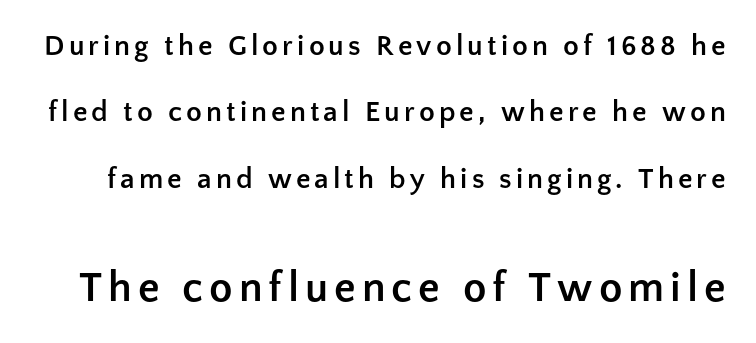
{"serif": "no", "italic": "no", "bold": "yes", "weight": "semibold", "width": "normal", "stroke_contrast": "low", "x_height": "medium", "monospaced": "no", "underline": "no", "line_spacing": "loose", "line_spacing_ratio": 2.29, "larger_block": "second", "size_ratio": 1.48, "glyph_px": 43}
